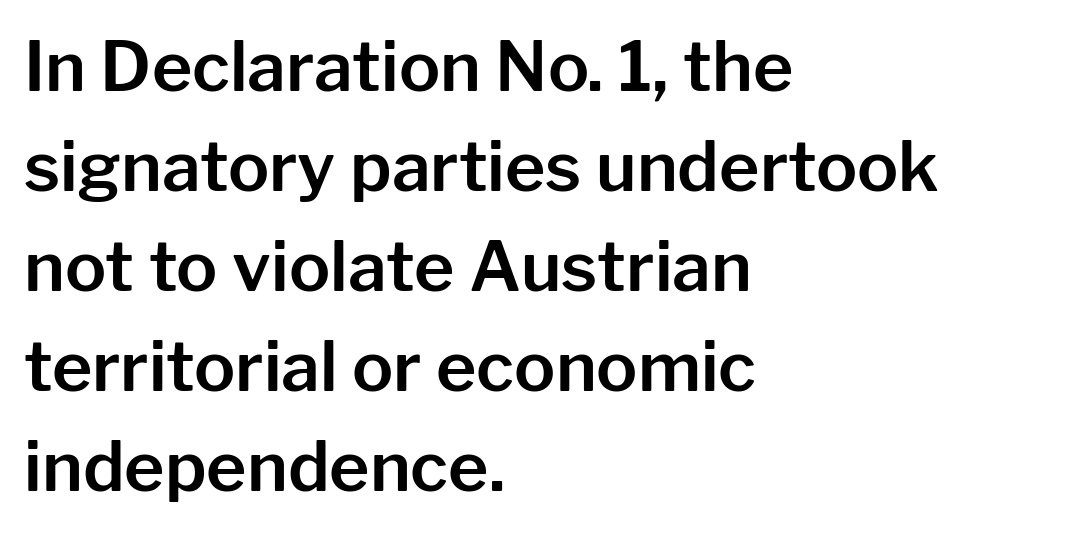
Q: Is the text italic (slanted)? A: No, it is upright.
Q: Is the typeface a serif or a sans-serif typeface? A: Sans-serif.
Q: Is the text underlined? A: No.
Q: How is the paragraph aligned? A: Left-aligned.
Q: Is the spacing between letters normal or unusually wide? A: Normal.
Q: Is the spacing between lines tight, normal or loose? A: Normal.
Q: Width (condensed, normal, or wide)? A: Normal.
Q: Stroke contrast? A: Low.
Q: x-height? A: Medium.
Q: Monospaced? A: No.
